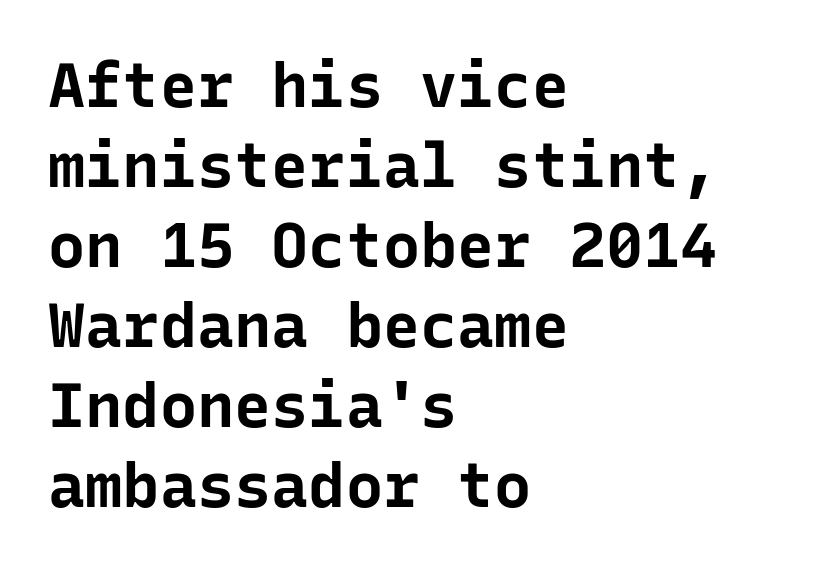
Q: Is the text bold? A: Yes.
Q: Is the text italic (slanted)? A: No, it is upright.
Q: Is the typeface a serif or a sans-serif typeface? A: Sans-serif.
Q: Is the text underlined? A: No.
Q: How is the paragraph aligned? A: Left-aligned.
Q: Is the spacing between letters normal or unusually wide? A: Normal.
Q: Is the spacing between lines tight, normal or loose? A: Normal.
Q: Width (condensed, normal, or wide)? A: Normal.
Q: Stroke contrast? A: Low.
Q: x-height? A: Medium.
Q: Monospaced? A: Yes.
